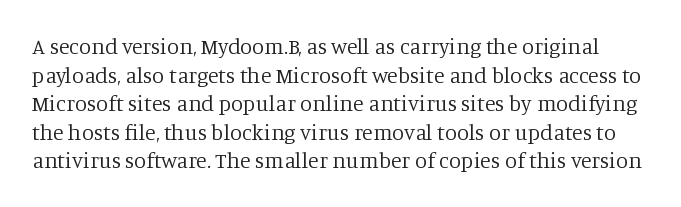
The image shows 22 px text type, upright; set normal line spacing (1.3x), normal letter spacing, not underlined.
